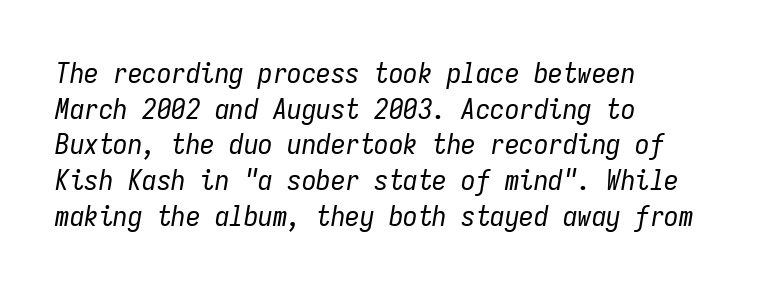
Q: Is the text bold? A: No.
Q: Is the text italic (slanted)? A: Yes, it leans right by about 9 degrees.
Q: Is the text underlined? A: No.
Q: How is the paragraph aligned? A: Left-aligned.
Q: Is the spacing between letters normal or unusually wide? A: Normal.
Q: Width (condensed, normal, or wide)? A: Condensed.
Q: Stroke contrast? A: Low.
Q: x-height? A: Medium.
Q: Monospaced? A: Yes.
